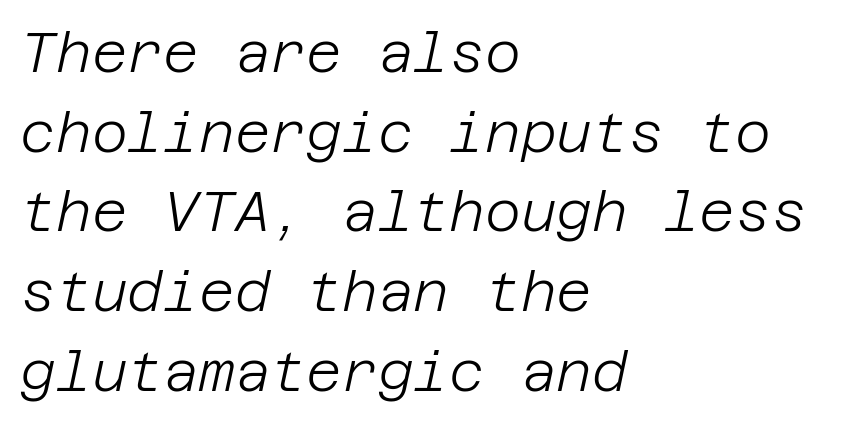
Q: Is the text bold? A: No.
Q: Is the text italic (slanted)? A: Yes, it leans right by about 12 degrees.
Q: Is the text underlined? A: No.
Q: How is the paragraph aligned? A: Left-aligned.
Q: Is the spacing between letters normal or unusually wide? A: Normal.
Q: Is the spacing between lines tight, normal or loose? A: Normal.
Q: Width (condensed, normal, or wide)? A: Normal.
Q: Stroke contrast? A: Low.
Q: x-height? A: Large.
